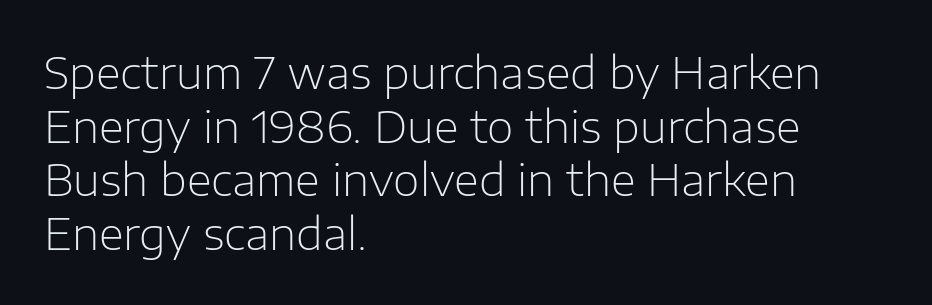
Q: Is the text bold? A: No.
Q: Is the text italic (slanted)? A: No, it is upright.
Q: Is the typeface a serif or a sans-serif typeface? A: Sans-serif.
Q: Is the text underlined? A: No.
Q: How is the paragraph aligned? A: Left-aligned.
Q: Is the spacing between letters normal or unusually wide? A: Normal.
Q: Is the spacing between lines tight, normal or loose? A: Normal.
Q: Width (condensed, normal, or wide)? A: Normal.
Q: Stroke contrast? A: Low.
Q: x-height? A: Medium.
Q: Monospaced? A: No.
